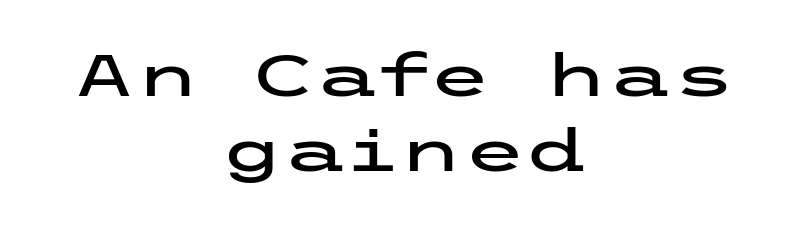
The image shows 58 px wide sans-serif type, upright; set centered, normal line spacing (1.3x), normal letter spacing, not underlined; low stroke contrast and a medium x-height.
